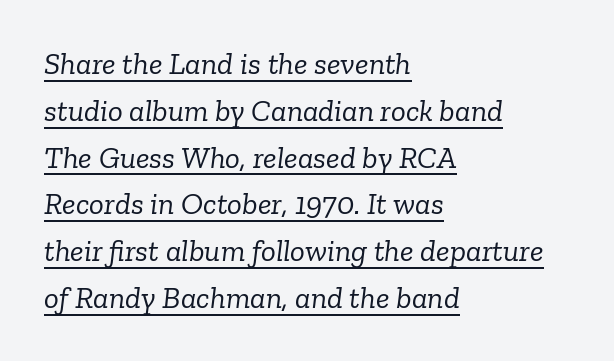
Compared with undecorated copy, this sample adds a rule below the words. Old-style or modern, the face here clearly has serifs. The weight tops out at a normal text grade. You can tell it's italic because the verticals aren't actually vertical. In CSS terms this would be text-align: left.
